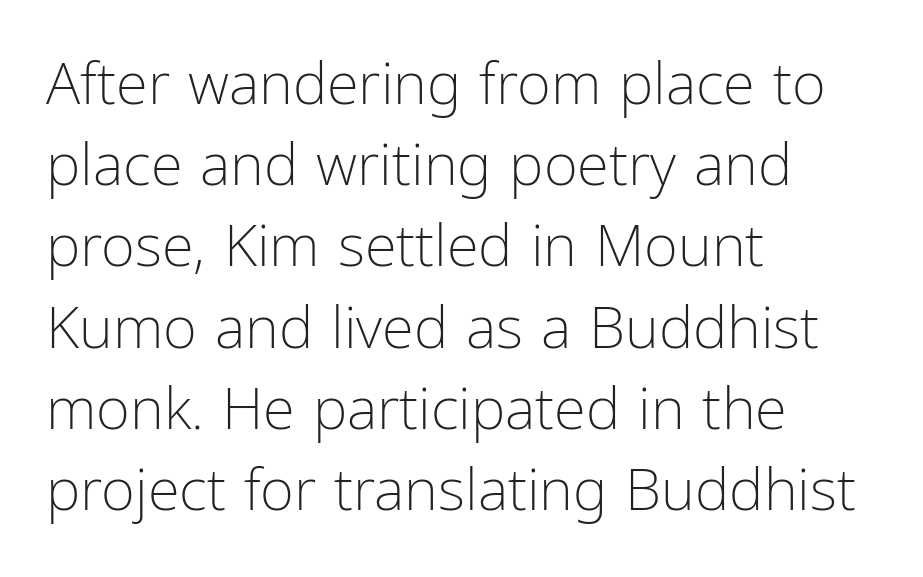
The image shows 58 px light, condensed sans-serif type, upright; set left-aligned, normal line spacing (1.4x), normal letter spacing, not underlined; low stroke contrast and a medium x-height.
